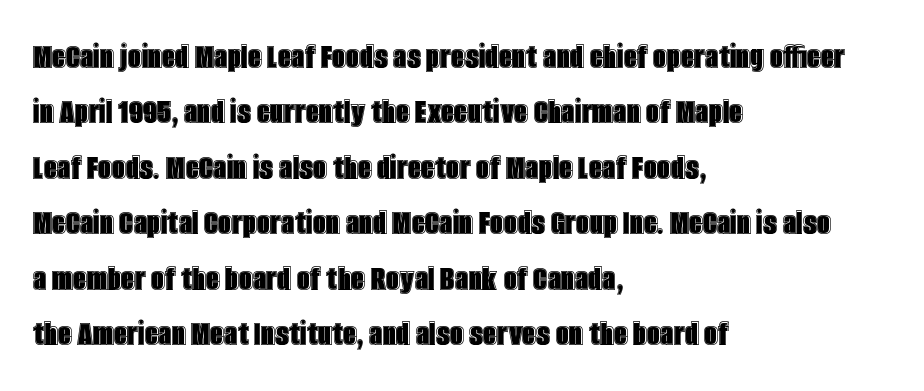
{"italic": "no", "width": "condensed", "x_height": "large", "monospaced": "no", "underline": "no", "align": "left", "line_spacing": "normal", "line_spacing_ratio": 1.46, "letter_spacing": "normal", "letter_spacing_em": 0.0, "glyph_px": 38}
